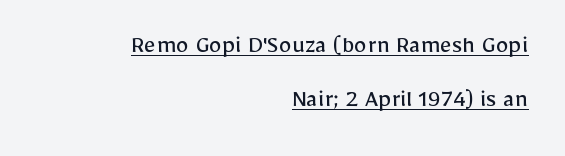
The image shows 26 px text type, upright; set right-aligned, loose line spacing (2.08x), normal letter spacing, underlined.
